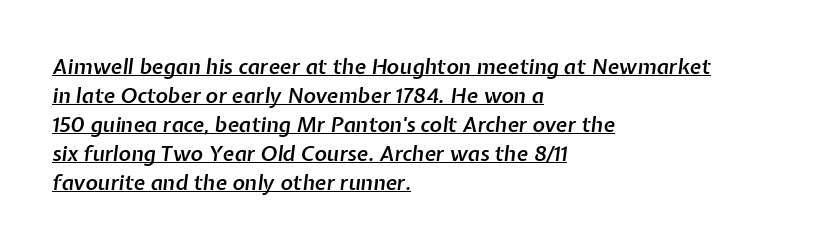
Each word holds together tightly as a unit, with standard inter-letter gaps. The face used here is a semibold: visibly heavier than regular, lighter than bold. Yep, that's italic — everything's leaning. A typographer would call this underscored text. Regular leading.
